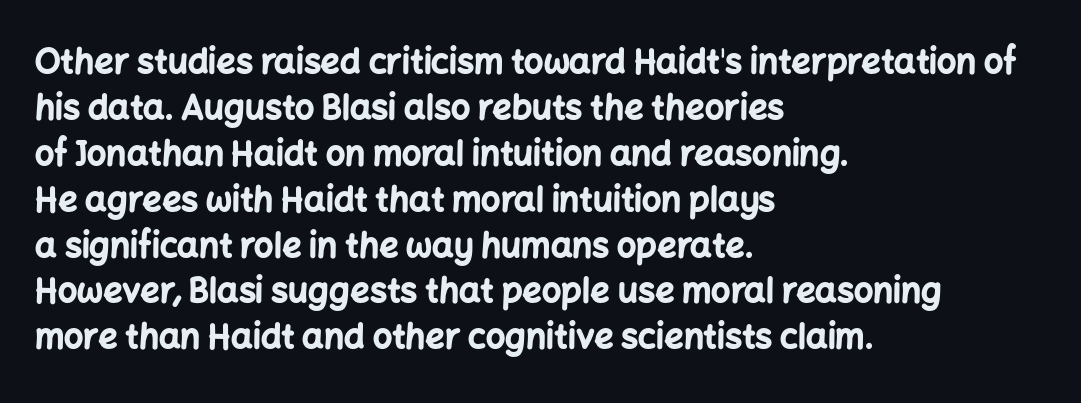
{"serif": "no", "italic": "no", "bold": "yes", "weight": "bold", "width": "normal", "stroke_contrast": "low", "x_height": "medium", "monospaced": "no", "underline": "no", "align": "left", "line_spacing": "normal", "line_spacing_ratio": 1.35, "letter_spacing": "normal", "letter_spacing_em": 0.0, "glyph_px": 34}
